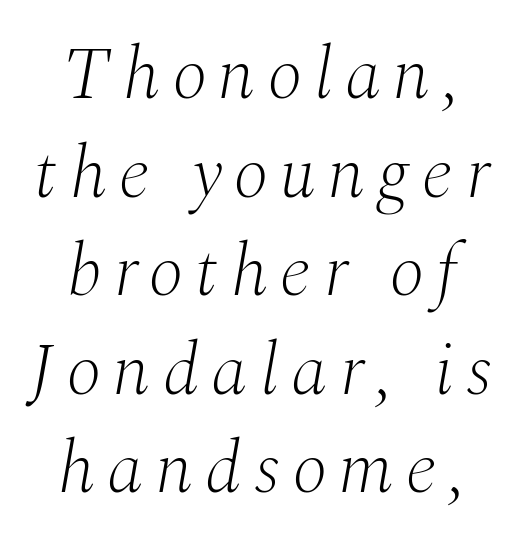
Q: Is the text bold? A: No.
Q: Is the text italic (slanted)? A: Yes, it leans right by about 10 degrees.
Q: Is the typeface a serif or a sans-serif typeface? A: Serif.
Q: Is the text underlined? A: No.
Q: How is the paragraph aligned? A: Centered.
Q: Is the spacing between lines tight, normal or loose? A: Normal.
Q: Width (condensed, normal, or wide)? A: Normal.
Q: Stroke contrast? A: Medium.
Q: x-height? A: Medium.
Q: Monospaced? A: No.
